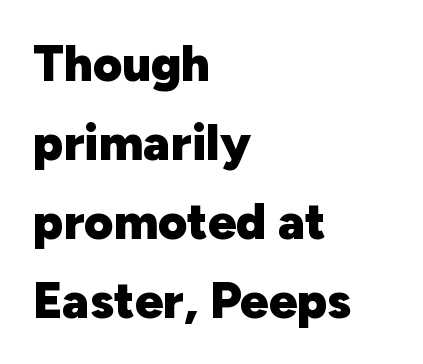
Q: Is the text bold? A: Yes.
Q: Is the text italic (slanted)? A: No, it is upright.
Q: Is the typeface a serif or a sans-serif typeface? A: Sans-serif.
Q: Is the text underlined? A: No.
Q: How is the paragraph aligned? A: Left-aligned.
Q: Is the spacing between letters normal or unusually wide? A: Normal.
Q: Is the spacing between lines tight, normal or loose? A: Normal.
Q: Width (condensed, normal, or wide)? A: Normal.
Q: Stroke contrast? A: Low.
Q: x-height? A: Medium.
Q: Monospaced? A: No.
